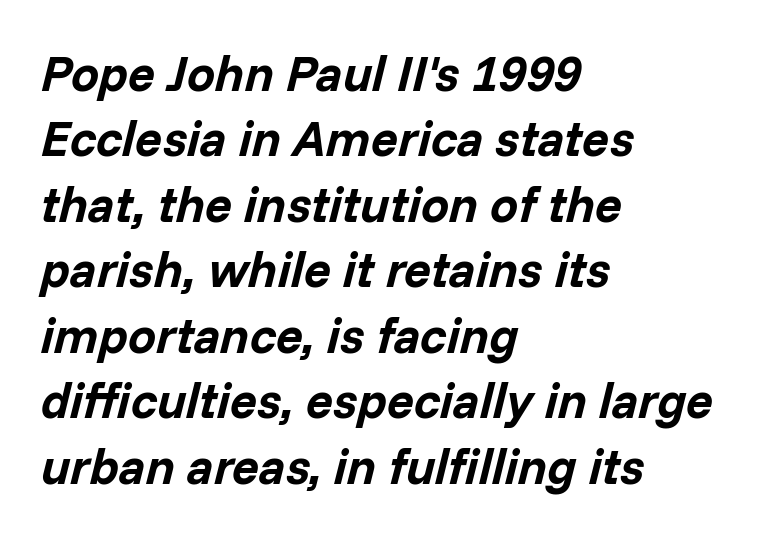
The typography opts for an oblique posture over an upright one. Leading matches the norm, producing a regular column. Weight check: bold — yes, fully. Here the designer chose a conventional face with non-uniform glyph widths. Line starts are locked; line ends wander. The horizontal fit of the characters is conventional and even.
